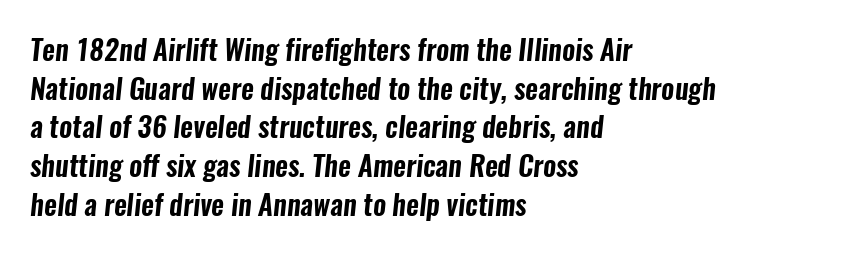
{"serif": "no", "width": "condensed", "stroke_contrast": "low", "x_height": "medium", "monospaced": "no", "underline": "no", "align": "left", "line_spacing": "normal", "line_spacing_ratio": 1.38, "letter_spacing": "normal", "letter_spacing_em": 0.0, "glyph_px": 28}
